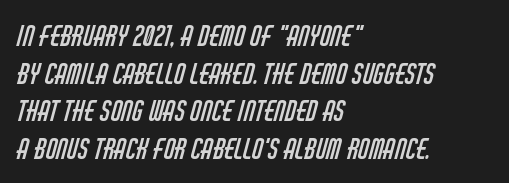
{"serif": "no", "bold": "no", "weight": "regular", "width": "condensed", "stroke_contrast": "low", "x_height": "large", "monospaced": "no", "underline": "no", "align": "left", "line_spacing": "normal", "line_spacing_ratio": 1.34, "letter_spacing": "normal", "letter_spacing_em": 0.0, "glyph_px": 28}
